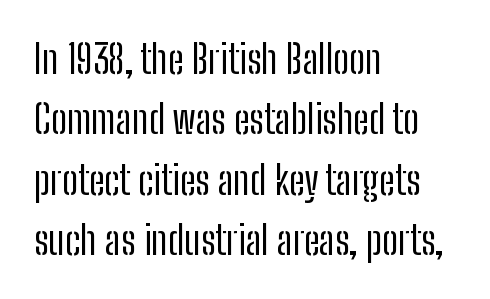
The image shows 40 px regular-weight, condensed sans-serif type, upright; set left-aligned, normal line spacing (1.51x), normal letter spacing, not underlined; low stroke contrast and a medium x-height.
